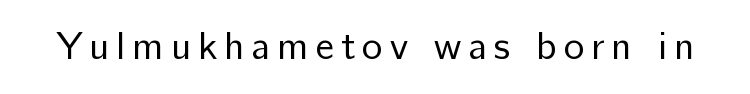
Q: Is the text bold? A: No.
Q: Is the text italic (slanted)? A: No, it is upright.
Q: Is the typeface a serif or a sans-serif typeface? A: Sans-serif.
Q: Is the text underlined? A: No.
Q: Width (condensed, normal, or wide)? A: Normal.
Q: Stroke contrast? A: Low.
Q: x-height? A: Medium.
Q: Monospaced? A: No.
